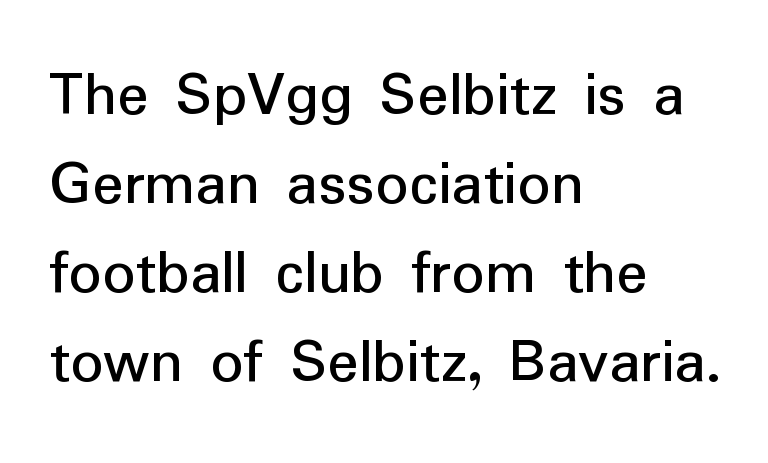
A typesetter would call this leading conventional body-copy spacing. The letters stand upright; this is a roman face. A classic flush-left, rag-right setting is used for this passage. The passage shown is not underscored anywhere. To sum up the face: it is a sans, with no serifs.
